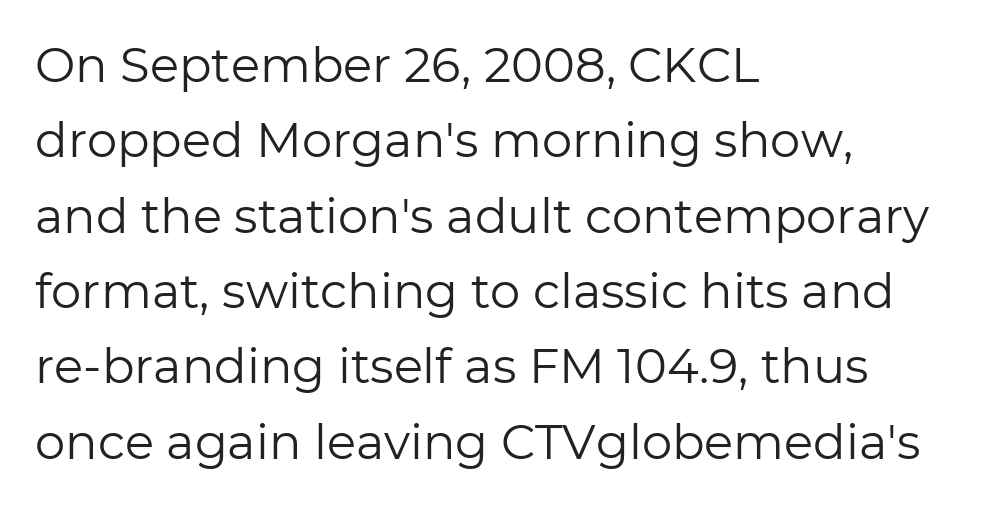
Q: Is the text bold? A: No.
Q: Is the text italic (slanted)? A: No, it is upright.
Q: Is the typeface a serif or a sans-serif typeface? A: Sans-serif.
Q: Is the text underlined? A: No.
Q: How is the paragraph aligned? A: Left-aligned.
Q: Is the spacing between letters normal or unusually wide? A: Normal.
Q: Is the spacing between lines tight, normal or loose? A: Normal.
Q: Width (condensed, normal, or wide)? A: Normal.
Q: Stroke contrast? A: Low.
Q: x-height? A: Medium.
Q: Monospaced? A: No.
